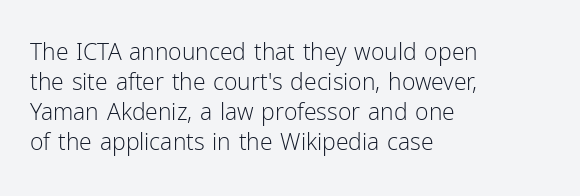
Q: Is the text bold? A: No.
Q: Is the text italic (slanted)? A: No, it is upright.
Q: Is the text underlined? A: No.
Q: How is the paragraph aligned? A: Left-aligned.
Q: Is the spacing between letters normal or unusually wide? A: Normal.
Q: Is the spacing between lines tight, normal or loose? A: Normal.
